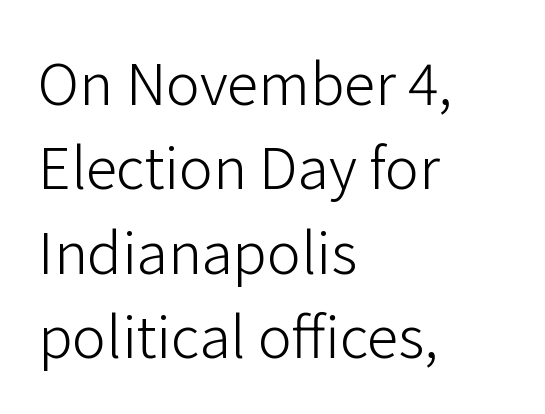
These lines sit exactly where default settings would place them. The glyphs in this specimen are sans serif. Every row of glyphs begins at an identical x-position on the left. Nothing heavy about these letters — not bold at all. Does the lettering tilt? It doesn't — this is upright. Proportional: the letters do not fall into vertical columns.
